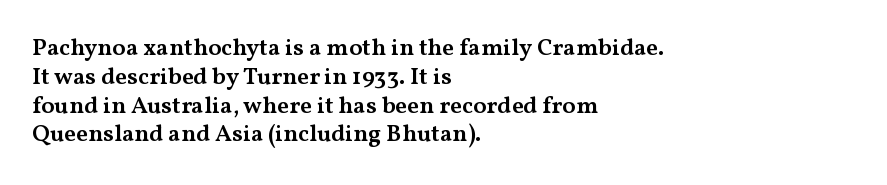
{"italic": "no", "bold": "semi", "underline": "no", "align": "left", "line_spacing_ratio": 1.2, "letter_spacing": "normal", "letter_spacing_em": 0.0, "glyph_px": 24}
